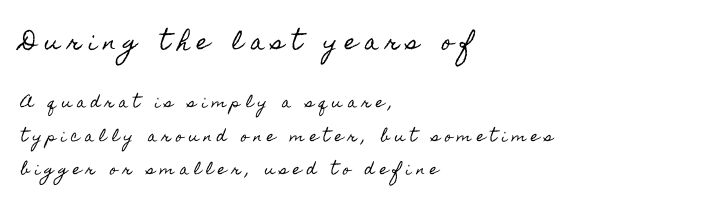
Q: Is the text italic (slanted)? A: Yes.
Q: Is the text underlined? A: No.
Q: How is the paragraph aligned? A: Left-aligned.
Q: Is the spacing between letters normal or unusually wide? A: Unusually wide.
Q: Is the spacing between lines tight, normal or loose? A: Loose.
Q: Which block of text is set in a larger size, the first (top) or the second (bottom)? A: The first (top) one.
